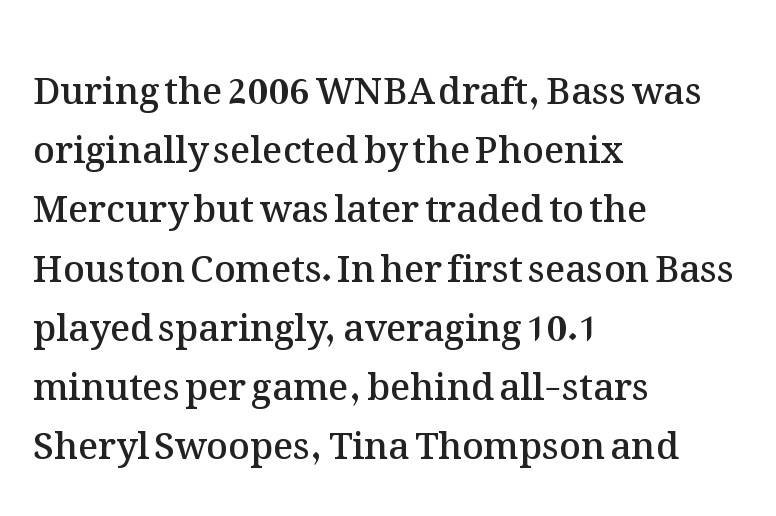
Q: Is the text bold? A: Semi-bold.
Q: Is the text italic (slanted)? A: No, it is upright.
Q: Is the text underlined? A: No.
Q: How is the paragraph aligned? A: Left-aligned.
Q: Is the spacing between letters normal or unusually wide? A: Normal.
Q: Is the spacing between lines tight, normal or loose? A: Normal.
Q: Width (condensed, normal, or wide)? A: Normal.
Q: Stroke contrast? A: Medium.
Q: x-height? A: Medium.
Q: Monospaced? A: No.
